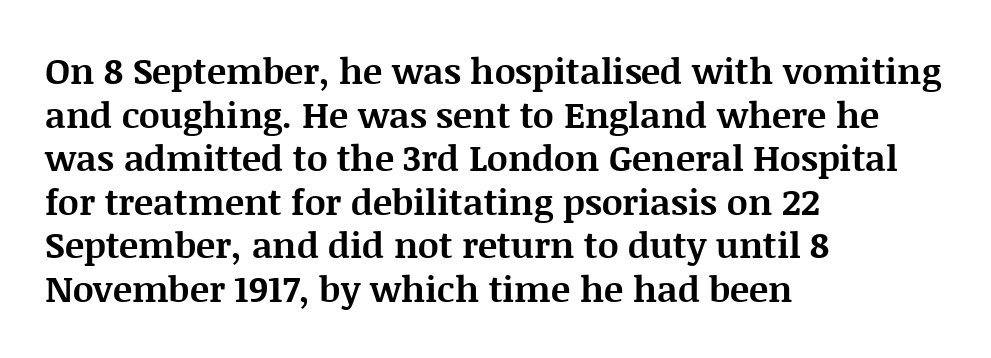
The image shows 36 px bold serif type, upright; set left-aligned, line spacing 1.21x, normal letter spacing, not underlined; medium stroke contrast and a large x-height.
